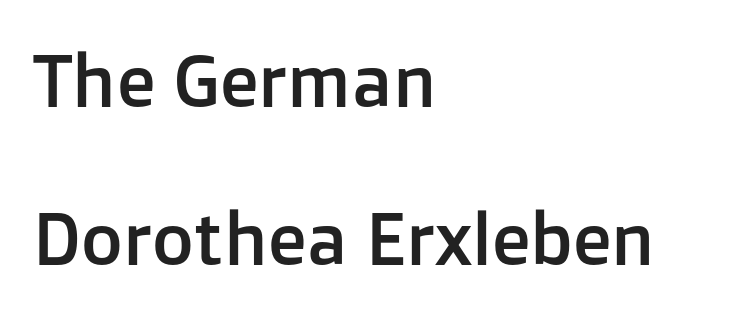
The image shows 72 px sans-serif type, upright; set left-aligned, loose line spacing (2.2x), normal letter spacing, not underlined; low stroke contrast and a medium x-height.
